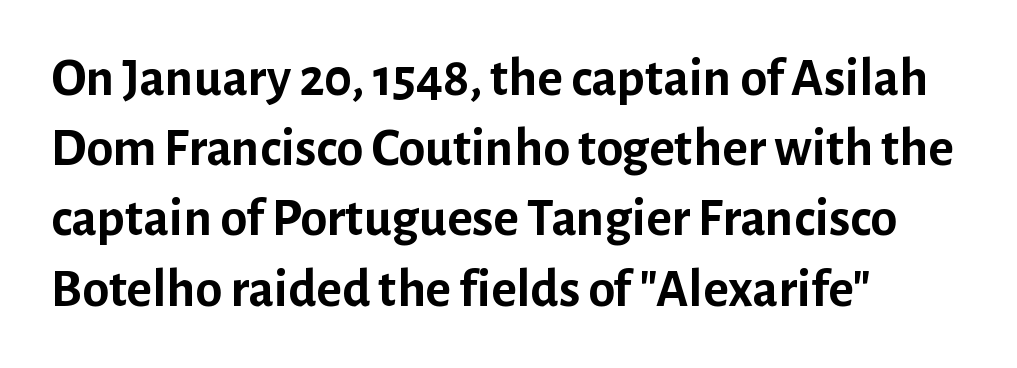
The image shows 54 px semibold sans-serif type, upright; set left-aligned, normal line spacing (1.3x), normal letter spacing, not underlined; low stroke contrast and a medium x-height.
